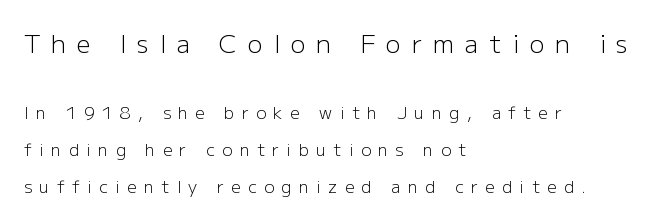
Q: Is the text bold? A: No.
Q: Is the text italic (slanted)? A: No, it is upright.
Q: Is the text underlined? A: No.
Q: How is the paragraph aligned? A: Left-aligned.
Q: Is the spacing between letters normal or unusually wide? A: Unusually wide.
Q: Is the spacing between lines tight, normal or loose? A: Loose.
Q: Which block of text is set in a larger size, the first (top) or the second (bottom)? A: The first (top) one.
